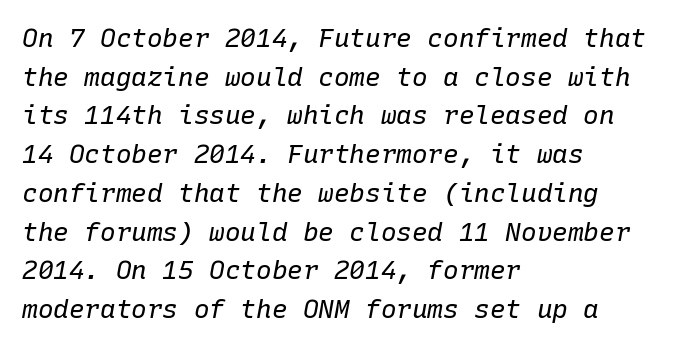
{"italic": "yes", "lean": "right", "slant_degrees": 10, "bold": "no", "underline": "no", "align": "left", "line_spacing": "normal", "line_spacing_ratio": 1.49, "letter_spacing": "normal", "letter_spacing_em": 0.0, "glyph_px": 26}
